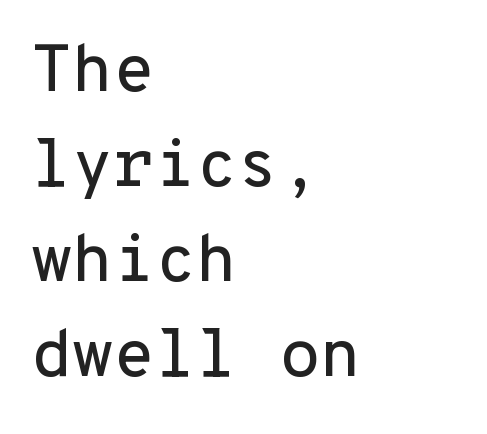
Decoration check: the copy has no underline. Characters follow at the spacing the type designer built in. The characters display no serif detailing; their extremities are plain. Do the letters lean? They stand straight. Evenly set lines give the paragraph a standard silhouette.
